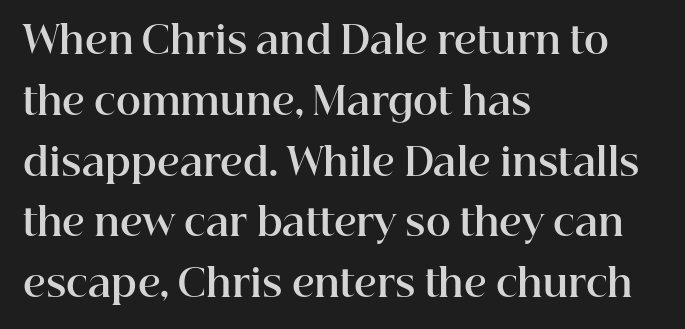
Q: Is the text bold? A: Yes.
Q: Is the text italic (slanted)? A: No, it is upright.
Q: Is the typeface a serif or a sans-serif typeface? A: Serif.
Q: Is the text underlined? A: No.
Q: How is the paragraph aligned? A: Left-aligned.
Q: Is the spacing between letters normal or unusually wide? A: Normal.
Q: Is the spacing between lines tight, normal or loose? A: Normal.
Q: Width (condensed, normal, or wide)? A: Normal.
Q: Stroke contrast? A: High.
Q: x-height? A: Medium.
Q: Monospaced? A: No.
